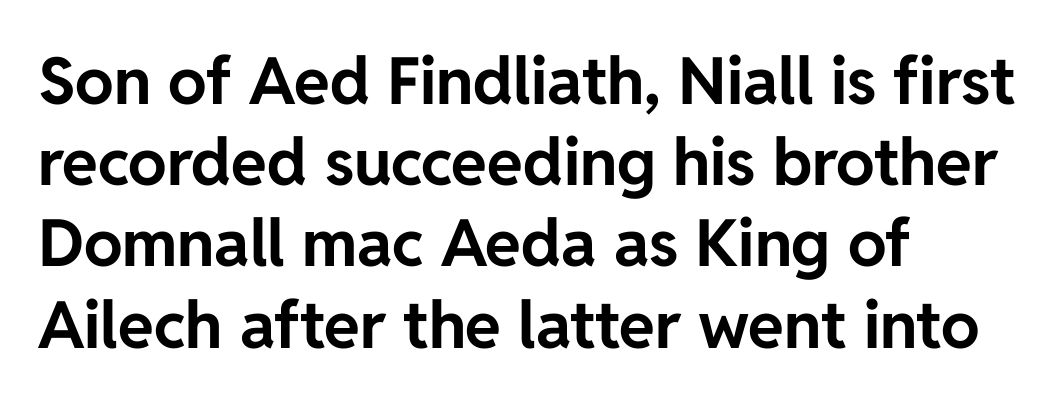
The image shows 65 px bold sans-serif type, upright; set left-aligned, normal line spacing (1.25x), normal letter spacing, not underlined; low stroke contrast and a medium x-height.
